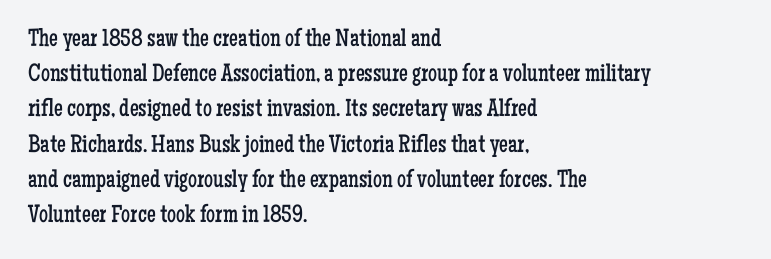
Q: Is the text bold? A: No.
Q: Is the text italic (slanted)? A: No, it is upright.
Q: Is the text underlined? A: No.
Q: How is the paragraph aligned? A: Left-aligned.
Q: Is the spacing between letters normal or unusually wide? A: Normal.
Q: Is the spacing between lines tight, normal or loose? A: Normal.
